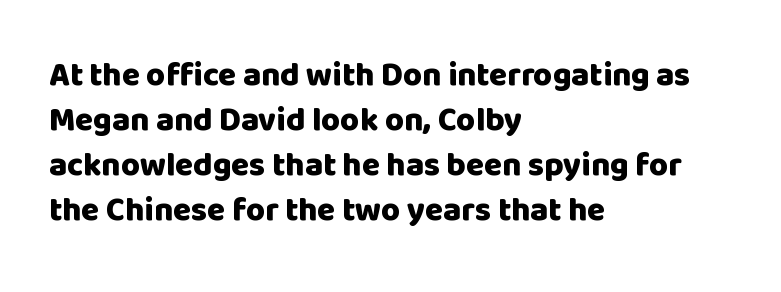
The image shows 33 px heavy sans-serif type, upright; set left-aligned, normal line spacing (1.36x), normal letter spacing, not underlined; low stroke contrast and a large x-height.
